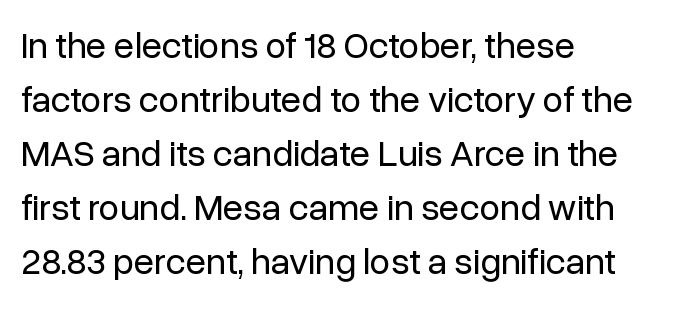
The image shows 37 px regular-weight sans-serif type, upright; set left-aligned, normal line spacing (1.46x), normal letter spacing, not underlined; low stroke contrast and a medium x-height.
